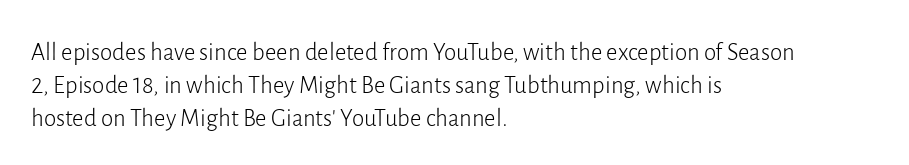
The setting favours the left margin, as ordinary paragraphs usually do. The letters stand upright; this is a roman face. Does the leading feel generous? No, just average. The passage shown has conventional tracking throughout. Each stroke keeps to a modest, everyday thickness or less.
